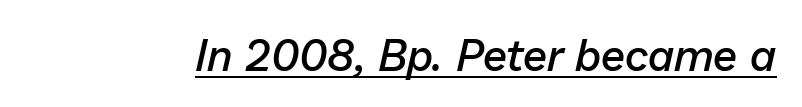
Look at the tracking — it's just the regular setting, nothing added. Think of a printed novel: that variable character pitch is what you see here. Typographic density is moderately raised because the face is semibold. Emphasis-style slanted type is in use. Descenders here cross a horizontal rule under the line.
